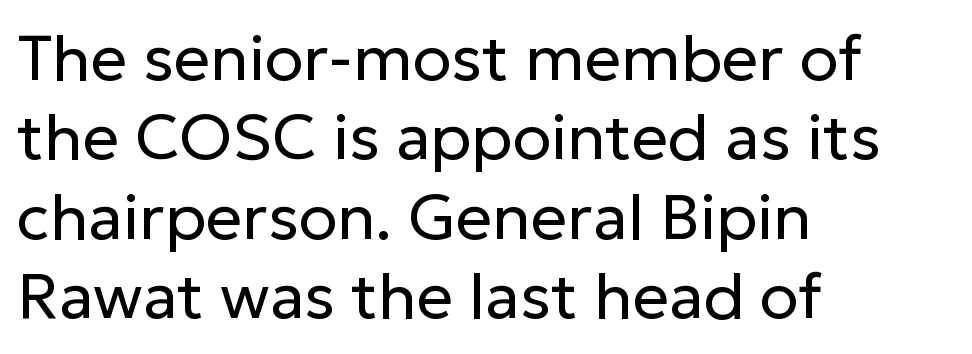
Stroke terminals: plain, sans-serif. Clear beneath every line of the passage. The letters stand upright; this is a roman face. Look at the tracking — it's just the regular setting, nothing added.
